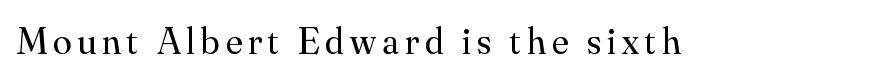
{"serif": "yes", "italic": "no", "bold": "no", "weight": "regular", "width": "normal", "stroke_contrast": "medium", "x_height": "small", "monospaced": "no", "underline": "no", "glyph_px": 38}
